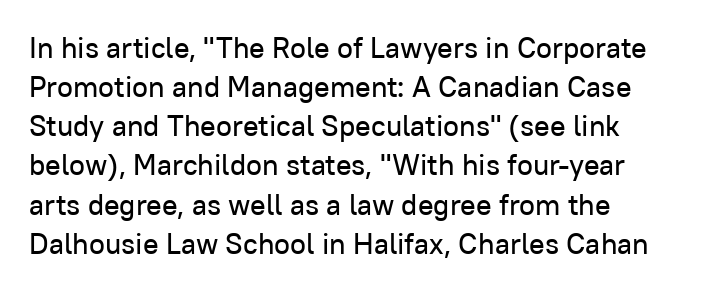
Nobody touched the tracking dial on this one. Words float on clear page, feet unadorned. The letters stand straight up with perfectly vertical stems. The face used here is proportionally spaced, like ordinary book or web type.
